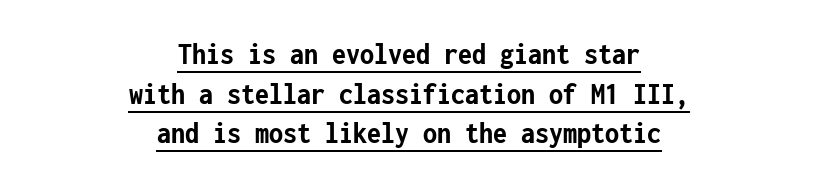
Caption: standard tracking, unaltered. The lettering holds an erect, upright posture throughout. Monospaced: the letters line up in strict vertical columns. The paragraph shown floats in the horizontal middle. Students, this is bold: see how much ink each stroke carries. The string is rendered with underlining switched on.
